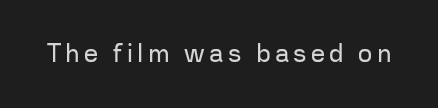
{"italic": "no", "bold": "no", "underline": "no", "glyph_px": 25}
